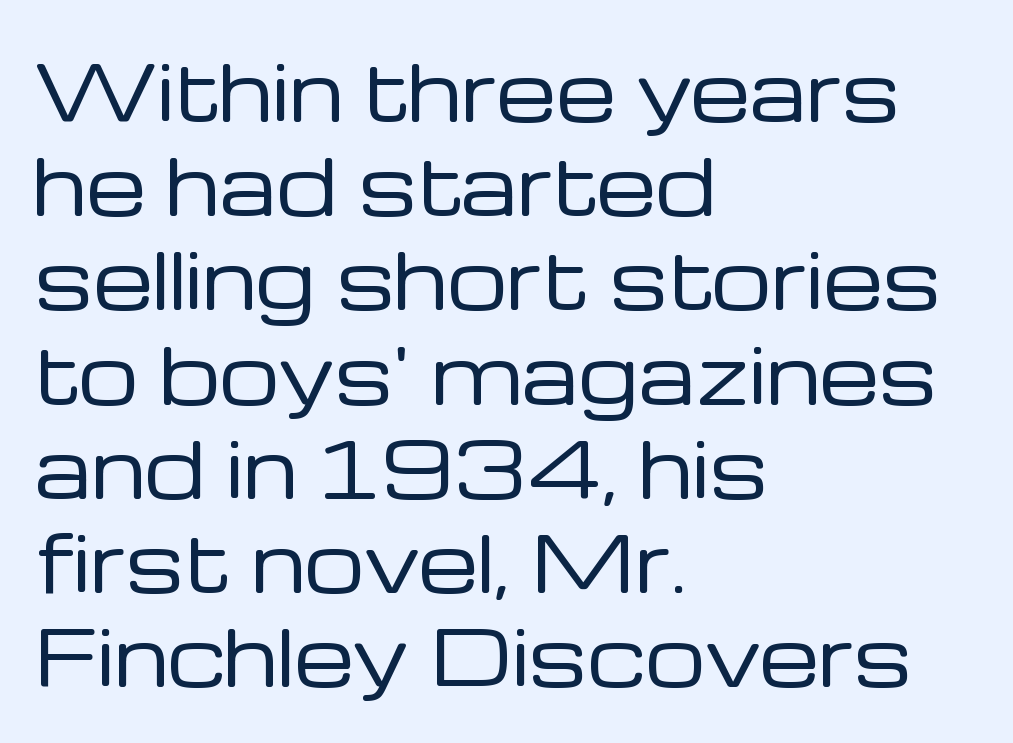
Q: Is the text bold? A: No.
Q: Is the text italic (slanted)? A: No, it is upright.
Q: Is the typeface a serif or a sans-serif typeface? A: Sans-serif.
Q: Is the text underlined? A: No.
Q: How is the paragraph aligned? A: Left-aligned.
Q: Is the spacing between letters normal or unusually wide? A: Normal.
Q: Width (condensed, normal, or wide)? A: Normal.
Q: Stroke contrast? A: Low.
Q: x-height? A: Medium.
Q: Monospaced? A: No.
